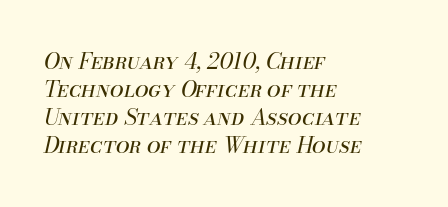
Rule under the text: the space is simply empty. Letters have the restrained weight of plain body copy at most. Caption: multi-line text, flush left, ragged right. Successive baselines arrive at the customary interval. The whole block is typeset with a tilt.
